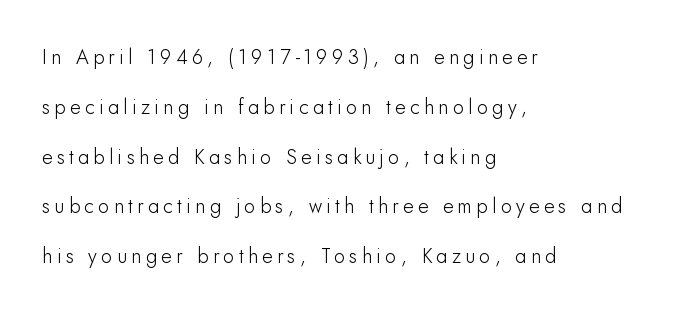
The image shows 20 px text type, upright; set left-aligned, loose line spacing (2.49x), unusually wide letter spacing (+0.22 em), not underlined.
